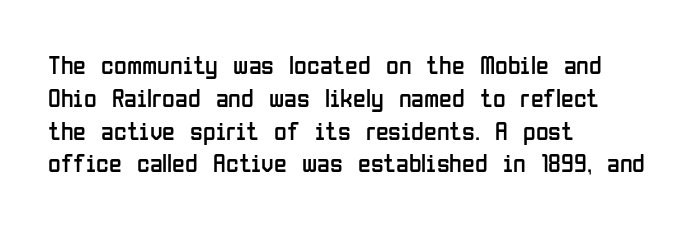
The image shows 26 px text type, upright; set left-aligned, normal line spacing (1.26x), normal letter spacing, not underlined.
